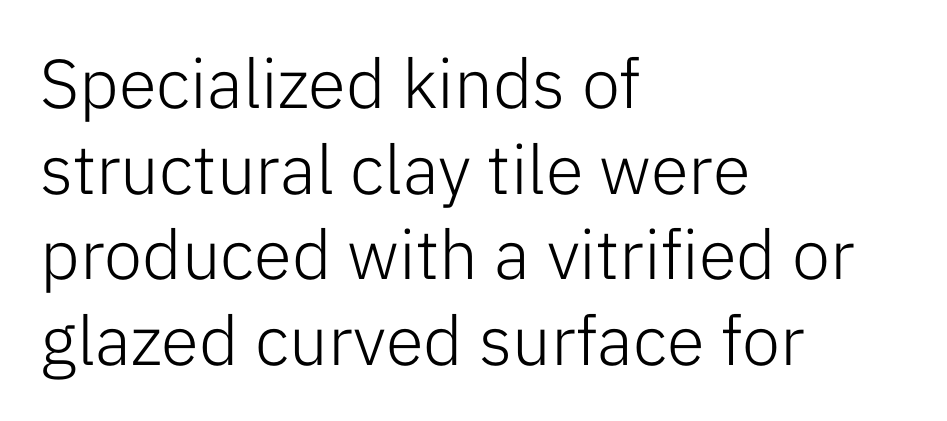
The image shows 69 px light sans-serif type, upright; set left-aligned, line spacing 1.24x, normal letter spacing, not underlined; low stroke contrast and a medium x-height.
